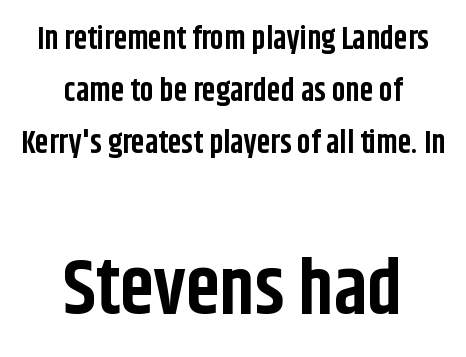
The image shows 77 px bold, condensed sans-serif type, upright; set centered, normal line spacing (1.67x), normal letter spacing, not underlined; the second (bottom) block is 2.48x larger; low stroke contrast and a large x-height.
